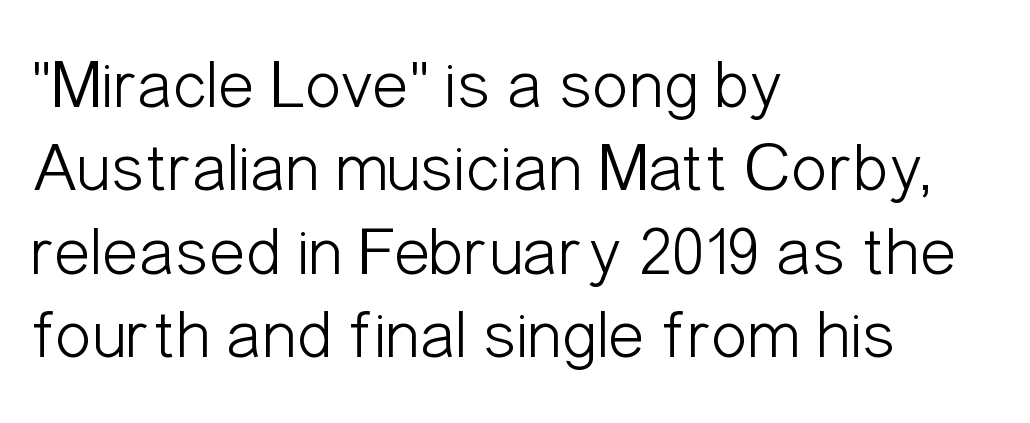
{"serif": "no", "italic": "no", "bold": "no", "weight": "light", "width": "condensed", "stroke_contrast": "low", "x_height": "medium", "monospaced": "no", "underline": "no", "align": "left", "line_spacing_ratio": 1.21, "letter_spacing": "normal", "letter_spacing_em": 0.0, "glyph_px": 69}
